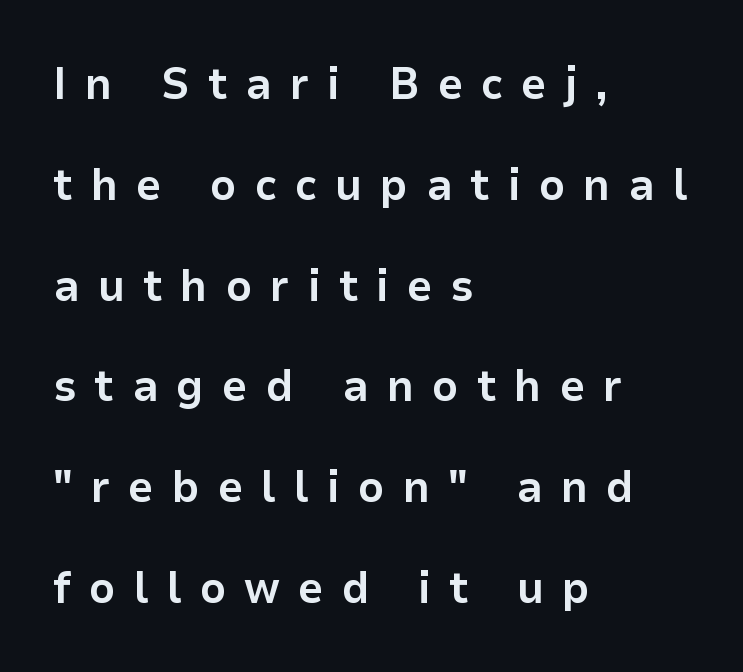
{"serif": "no", "italic": "no", "bold": "yes", "weight": "bold", "width": "normal", "stroke_contrast": "low", "x_height": "medium", "monospaced": "no", "underline": "no", "align": "left", "line_spacing": "loose", "line_spacing_ratio": 2.24, "letter_spacing": "wide", "letter_spacing_em": 0.4, "glyph_px": 45}
